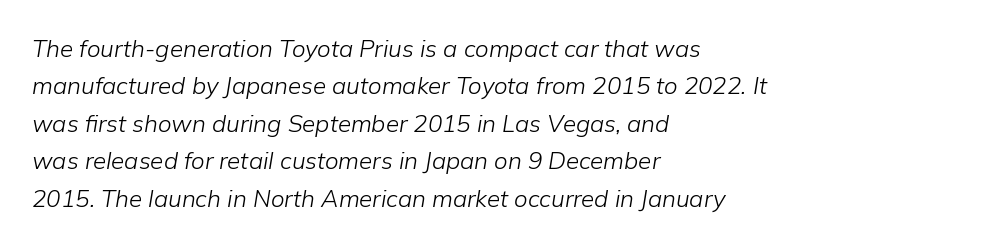
{"italic": "yes", "lean": "right", "slant_degrees": 9, "bold": "no", "underline": "no", "align": "left", "line_spacing": "normal", "line_spacing_ratio": 1.56, "letter_spacing": "normal", "letter_spacing_em": 0.0, "glyph_px": 24}
